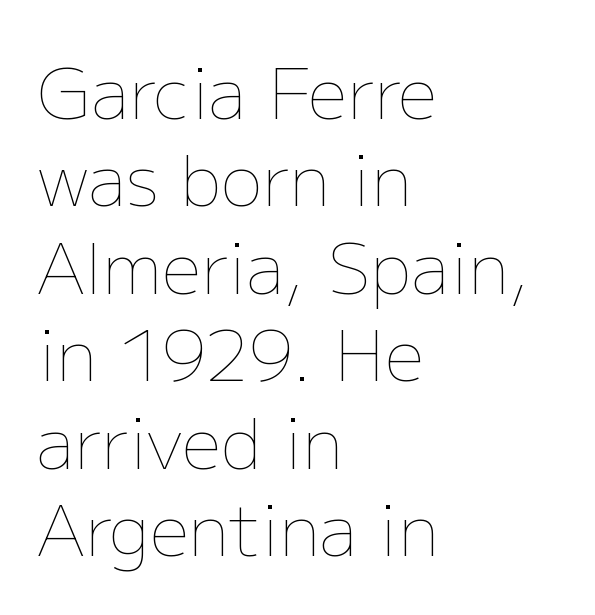
{"italic": "no", "bold": "no", "weight": "thin", "width": "normal", "stroke_contrast": "low", "x_height": "medium", "monospaced": "no", "underline": "no", "align": "left", "line_spacing": "normal", "line_spacing_ratio": 1.25, "letter_spacing": "normal", "letter_spacing_em": 0.0, "glyph_px": 70}
